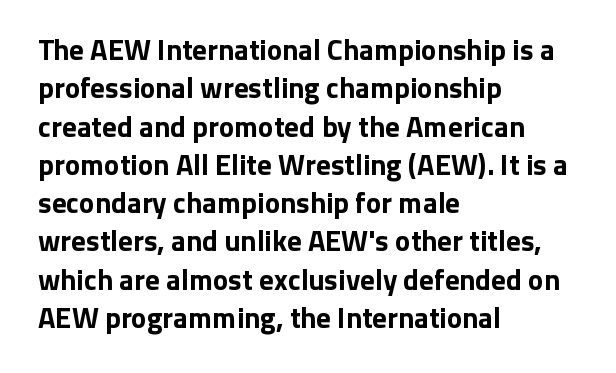
The image shows 29 px bold sans-serif type, upright; set left-aligned, normal line spacing (1.32x), normal letter spacing, not underlined; low stroke contrast and a medium x-height.
